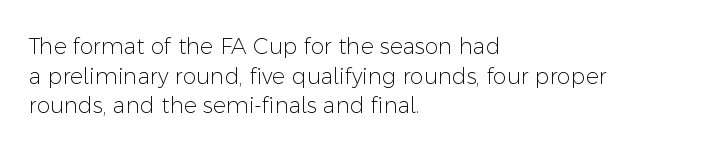
Unmarked baselines from the first word to the last. The designer left line spacing at the default. The rendering anchors every line to the left-hand side. The gaps between neighbouring characters are ordinary and unremarkable. The type sits square on the baseline with zero lean.
